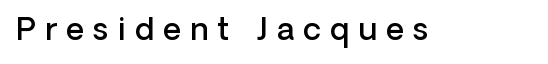
The image shows 31 px semibold sans-serif type, upright; set unusually wide letter spacing (+0.3 em), not underlined; low stroke contrast and a medium x-height.
